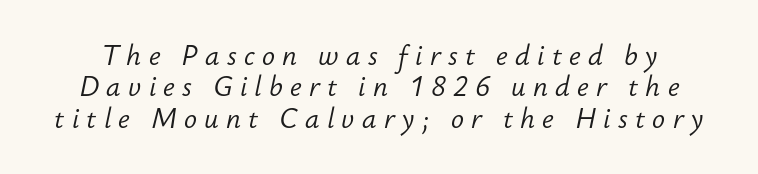
The space directly below the letters is spotless. Ink coverage per letter is moderate at most. Each word looks stretched out because of the extra space between its letters. The letters are slanted; this is an italic face.
